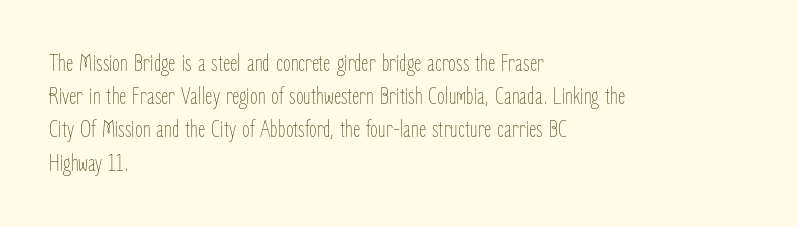
Q: Is the text bold? A: No.
Q: Is the text italic (slanted)? A: No, it is upright.
Q: Is the text underlined? A: No.
Q: How is the paragraph aligned? A: Left-aligned.
Q: Is the spacing between letters normal or unusually wide? A: Normal.
Q: Is the spacing between lines tight, normal or loose? A: Normal.
